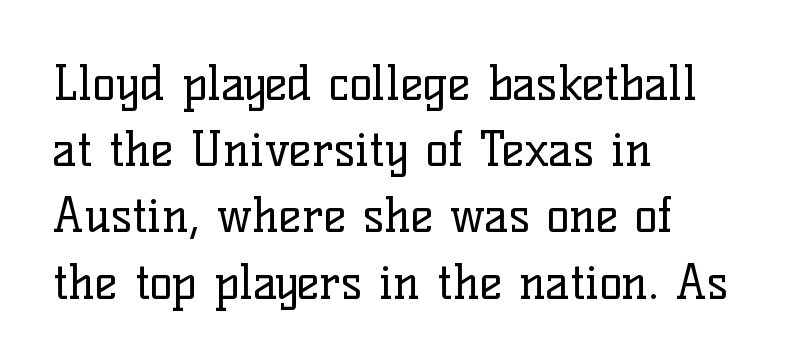
Q: Is the text bold? A: No.
Q: Is the text italic (slanted)? A: No, it is upright.
Q: Is the typeface a serif or a sans-serif typeface? A: Serif.
Q: Is the text underlined? A: No.
Q: How is the paragraph aligned? A: Left-aligned.
Q: Is the spacing between letters normal or unusually wide? A: Normal.
Q: Is the spacing between lines tight, normal or loose? A: Normal.
Q: Width (condensed, normal, or wide)? A: Normal.
Q: Stroke contrast? A: Low.
Q: x-height? A: Medium.
Q: Monospaced? A: No.
